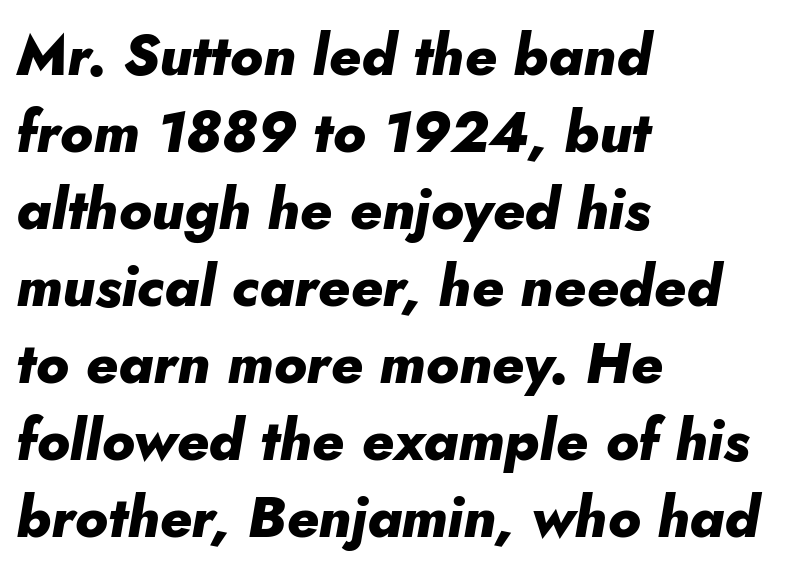
The image shows 57 px heavy type, italic (leaning right); set left-aligned, normal line spacing (1.35x), normal letter spacing, not underlined; low stroke contrast and a small x-height.
